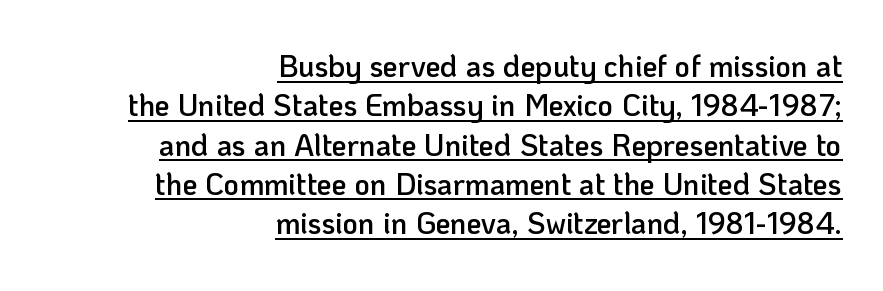
{"serif": "no", "italic": "no", "bold": "semi", "weight": "semibold", "width": "normal", "stroke_contrast": "low", "x_height": "medium", "monospaced": "no", "underline": "yes", "align": "right", "line_spacing": "normal", "line_spacing_ratio": 1.31, "letter_spacing": "normal", "letter_spacing_em": 0.0, "glyph_px": 30}
